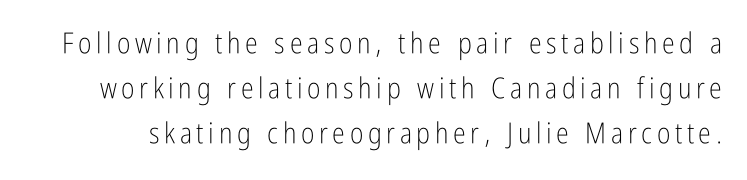
The image shows 29 px light, condensed sans-serif type, upright; set normal line spacing (1.55x), not underlined; low stroke contrast and a medium x-height.
